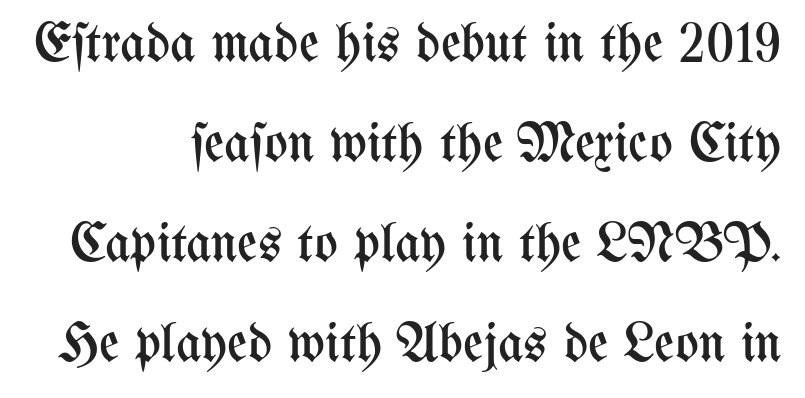
Q: Is the text bold? A: No.
Q: Is the text italic (slanted)? A: No, it is upright.
Q: Is the text underlined? A: No.
Q: Is the spacing between letters normal or unusually wide? A: Normal.
Q: Width (condensed, normal, or wide)? A: Condensed.
Q: Stroke contrast? A: Medium.
Q: x-height? A: Medium.
Q: Monospaced? A: No.
